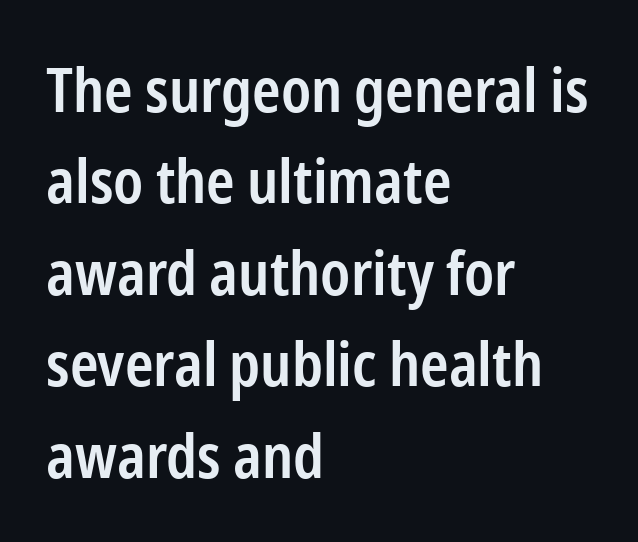
The image shows 61 px semibold, condensed sans-serif type, upright; set left-aligned, normal line spacing (1.5x), normal letter spacing, not underlined; low stroke contrast and a medium x-height.
